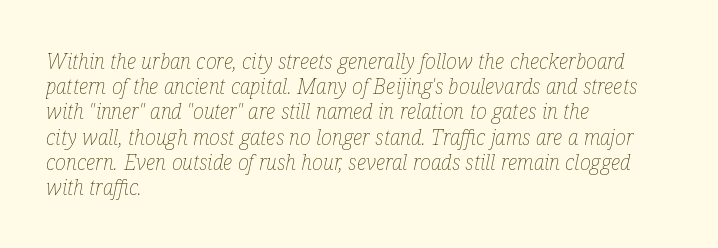
Q: Is the text bold? A: No.
Q: Is the text italic (slanted)? A: Yes, it leans right by about 12 degrees.
Q: Is the text underlined? A: No.
Q: How is the paragraph aligned? A: Left-aligned.
Q: Is the spacing between letters normal or unusually wide? A: Normal.
